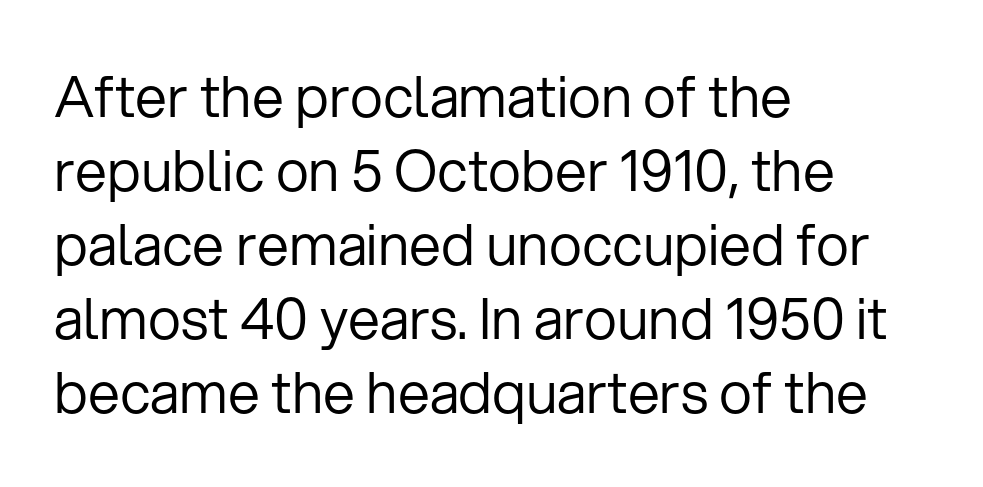
The image shows 57 px regular-weight sans-serif type, upright; set left-aligned, normal line spacing (1.3x), normal letter spacing, not underlined; low stroke contrast and a medium x-height.
